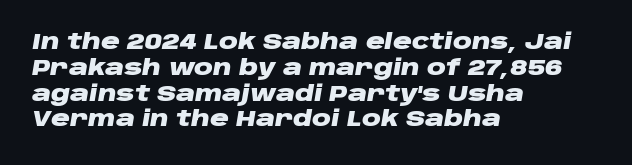
The typesetter chose a ragged-right arrangement here. Observe the ordinary spacing: letters are neighbours, not strangers. Anything drawn beneath the words? Only blank space. The passage shown is emphatically bold. Designer's note — italics engaged.
